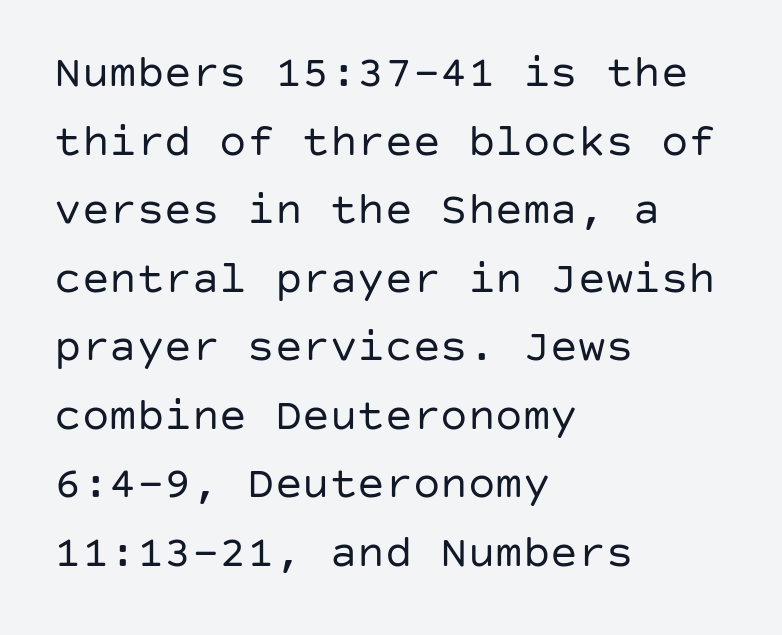
Q: Is the text bold? A: No.
Q: Is the text italic (slanted)? A: No, it is upright.
Q: Is the typeface a serif or a sans-serif typeface? A: Sans-serif.
Q: Is the text underlined? A: No.
Q: How is the paragraph aligned? A: Left-aligned.
Q: Is the spacing between letters normal or unusually wide? A: Normal.
Q: Is the spacing between lines tight, normal or loose? A: Normal.
Q: Width (condensed, normal, or wide)? A: Normal.
Q: Stroke contrast? A: Low.
Q: x-height? A: Large.
